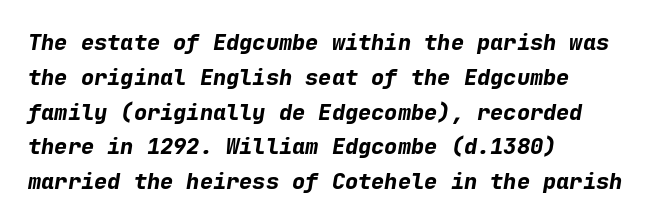
The letters sit at their default tracking, neither squeezed nor spread. The rendering uses a bold face; every stroke is thick and dark. Vertically, the passage feels balanced, rows spaced as you'd expect. Honestly, there is no underline to notice here at all. The font's italic variant was chosen for this text. The text block is weighted toward the left margin, trailing off unevenly rightward.
